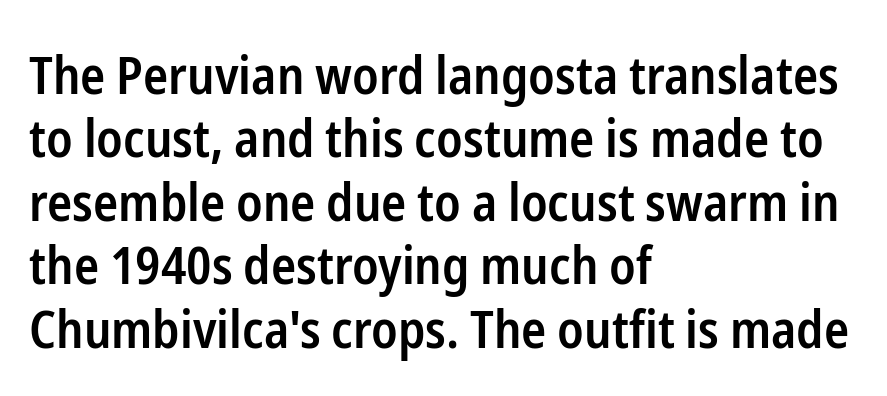
{"serif": "no", "italic": "no", "bold": "semi", "weight": "semibold", "width": "condensed", "stroke_contrast": "low", "x_height": "medium", "monospaced": "no", "underline": "no", "align": "left", "line_spacing_ratio": 1.22, "letter_spacing": "normal", "letter_spacing_em": 0.0, "glyph_px": 52}
